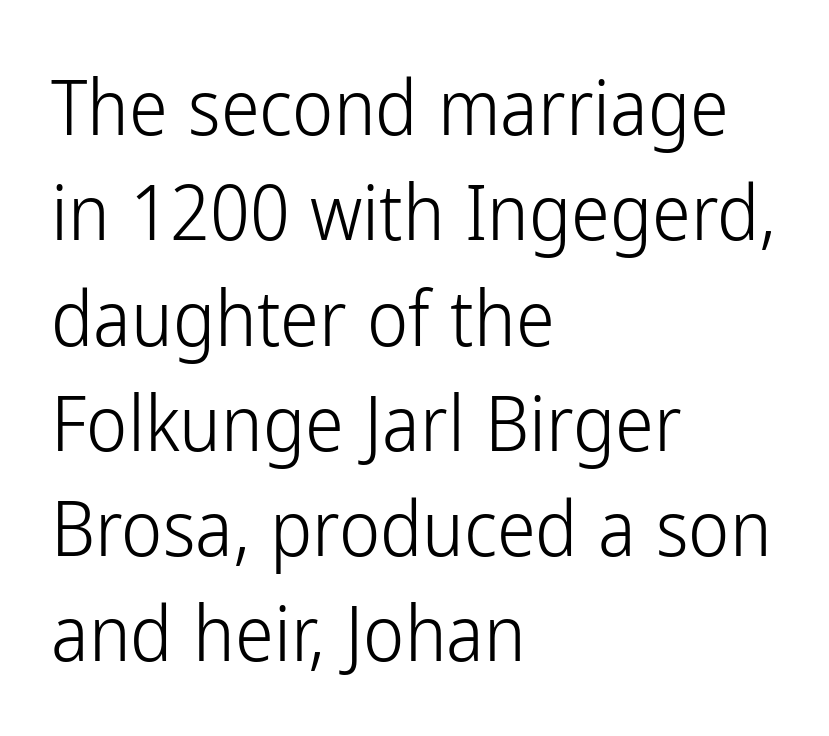
The image shows 78 px light, condensed sans-serif type, upright; set left-aligned, normal line spacing (1.35x), normal letter spacing, not underlined; low stroke contrast and a medium x-height.
